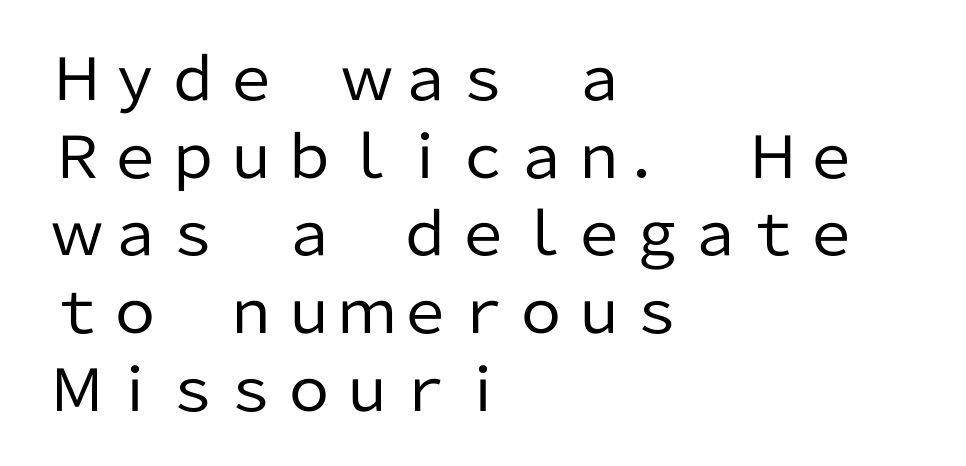
{"serif": "no", "italic": "no", "bold": "no", "weight": "regular", "width": "normal", "stroke_contrast": "low", "x_height": "medium", "monospaced": "no", "underline": "no", "align": "left", "line_spacing": "normal", "line_spacing_ratio": 1.34, "letter_spacing": "normal", "letter_spacing_em": 0.0, "glyph_px": 58}
